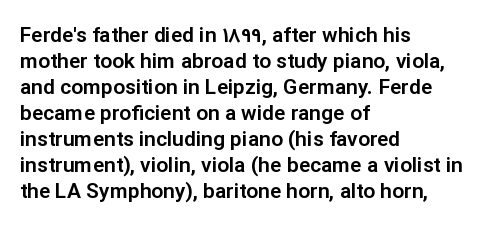
The typesetter chose a ragged-right arrangement here. The type sits square on the baseline with zero lean. There is no visible air inserted between adjacent glyphs. Has an underline been added? It has not.
